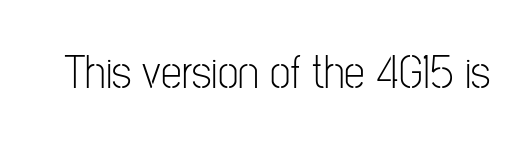
The image shows 47 px light, condensed sans-serif type, upright; set normal letter spacing, not underlined; low stroke contrast and a medium x-height.
